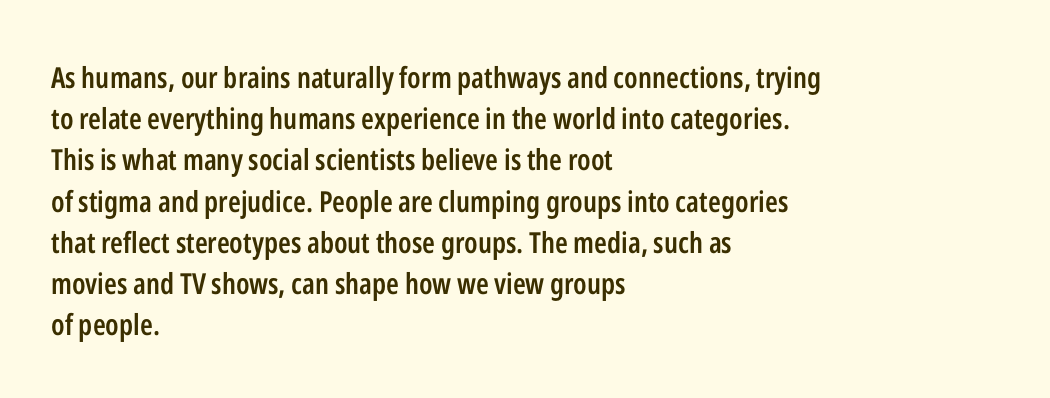
The image shows 29 px semibold, condensed sans-serif type, upright; set left-aligned, normal line spacing (1.42x), normal letter spacing, not underlined; low stroke contrast and a medium x-height.
